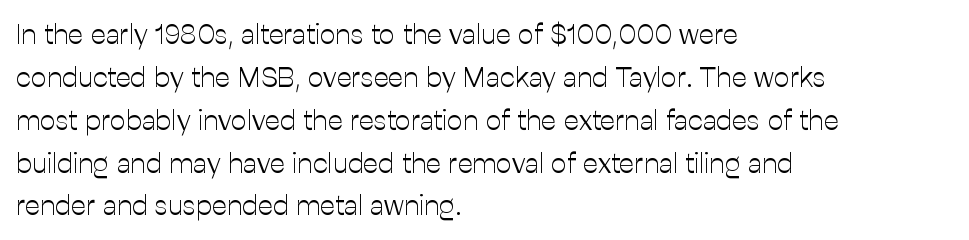
The image shows 28 px light sans-serif type, upright; set left-aligned, normal line spacing (1.53x), normal letter spacing, not underlined; low stroke contrast and a medium x-height.
